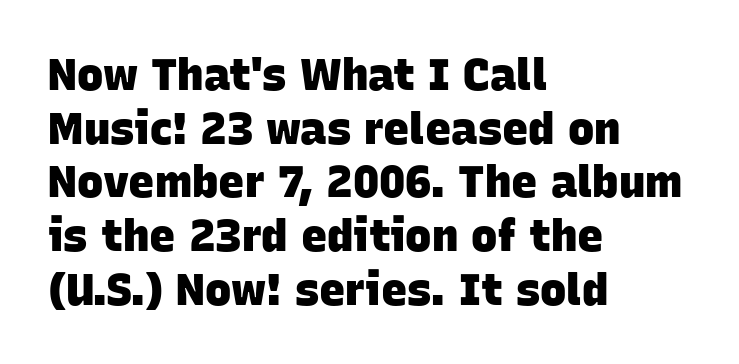
The image shows 44 px heavy sans-serif type; set left-aligned, line spacing 1.22x, normal letter spacing, not underlined; low stroke contrast and a large x-height.
